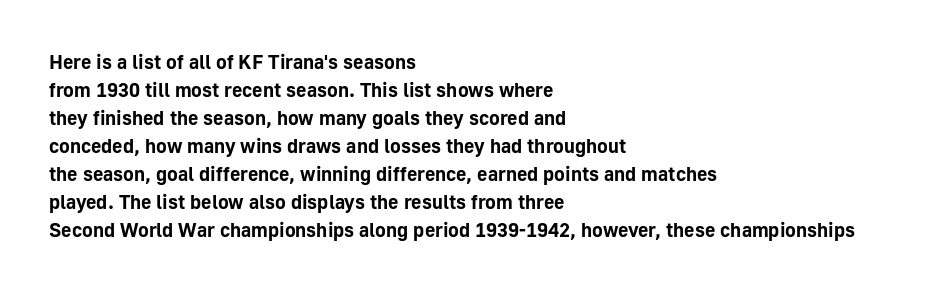
Its strokes are broad and dark, the hallmark of bold type. Plain, unruled lines of type. The paragraph shown leans on its left margin. Reading down the column, the eye jumps a familiar distance to each next line. Vertical strokes here are truly vertical.
